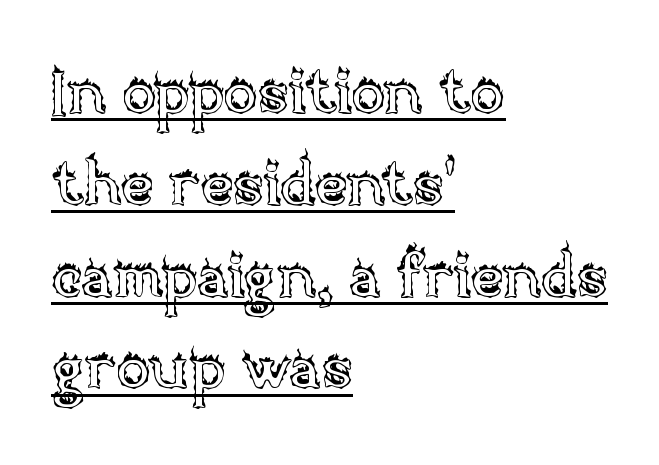
Q: Is the text italic (slanted)? A: No, it is upright.
Q: Is the text underlined? A: Yes.
Q: How is the paragraph aligned? A: Left-aligned.
Q: Is the spacing between letters normal or unusually wide? A: Normal.
Q: Is the spacing between lines tight, normal or loose? A: Normal.
Q: Width (condensed, normal, or wide)? A: Normal.
Q: x-height? A: Large.
Q: Monospaced? A: No.
